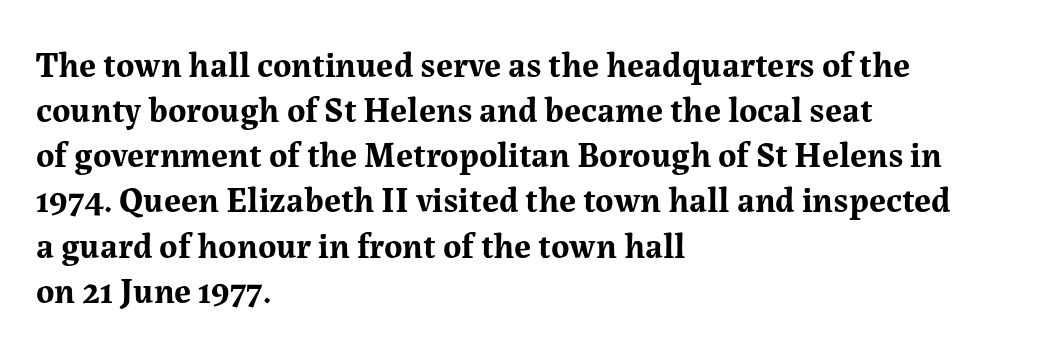
{"serif": "yes", "italic": "no", "bold": "yes", "weight": "bold", "width": "normal", "stroke_contrast": "medium", "x_height": "medium", "monospaced": "no", "underline": "no", "align": "left", "line_spacing": "normal", "line_spacing_ratio": 1.29, "letter_spacing": "normal", "letter_spacing_em": 0.0, "glyph_px": 35}
